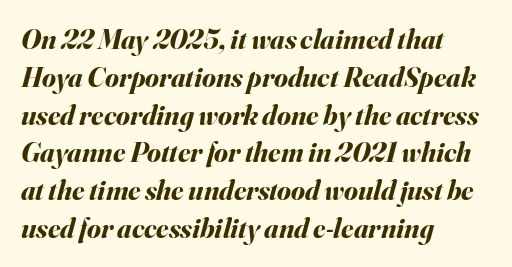
Underline: absent. Italic: yes, the glyphs are oblique. The paragraph shown leans on its left margin. Do the characters align in a grid? No, the font is proportional. The designer left line spacing at the default. The passage shown is emphatically bold.
